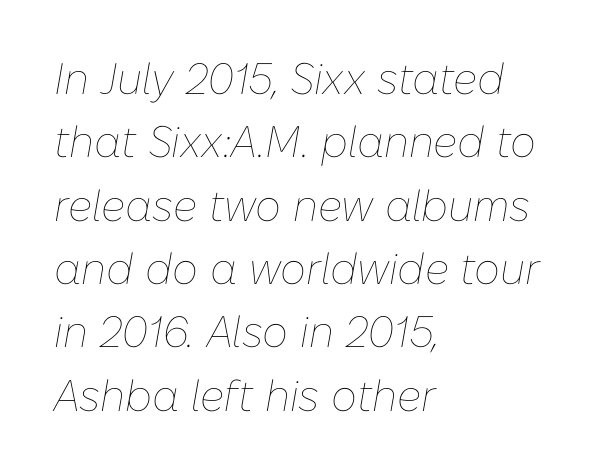
The image shows 44 px thin type, italic (leaning right); set left-aligned, normal line spacing (1.44x), normal letter spacing, not underlined; low stroke contrast and a medium x-height.
